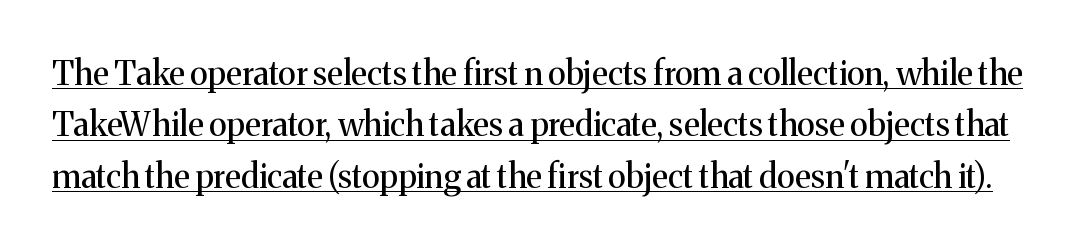
Q: Is the text bold? A: No.
Q: Is the text italic (slanted)? A: No, it is upright.
Q: Is the typeface a serif or a sans-serif typeface? A: Serif.
Q: Is the text underlined? A: Yes.
Q: Is the spacing between letters normal or unusually wide? A: Normal.
Q: Is the spacing between lines tight, normal or loose? A: Normal.
Q: Width (condensed, normal, or wide)? A: Normal.
Q: Stroke contrast? A: Medium.
Q: x-height? A: Medium.
Q: Monospaced? A: No.
